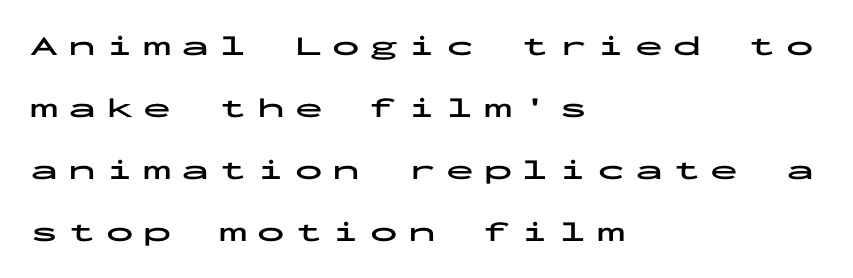
Q: Is the text bold? A: Yes.
Q: Is the text italic (slanted)? A: No, it is upright.
Q: Is the typeface a serif or a sans-serif typeface? A: Sans-serif.
Q: Is the text underlined? A: No.
Q: How is the paragraph aligned? A: Left-aligned.
Q: Is the spacing between letters normal or unusually wide? A: Unusually wide.
Q: Is the spacing between lines tight, normal or loose? A: Loose.
Q: Width (condensed, normal, or wide)? A: Wide.
Q: Stroke contrast? A: Low.
Q: x-height? A: Medium.
Q: Monospaced? A: Yes.
